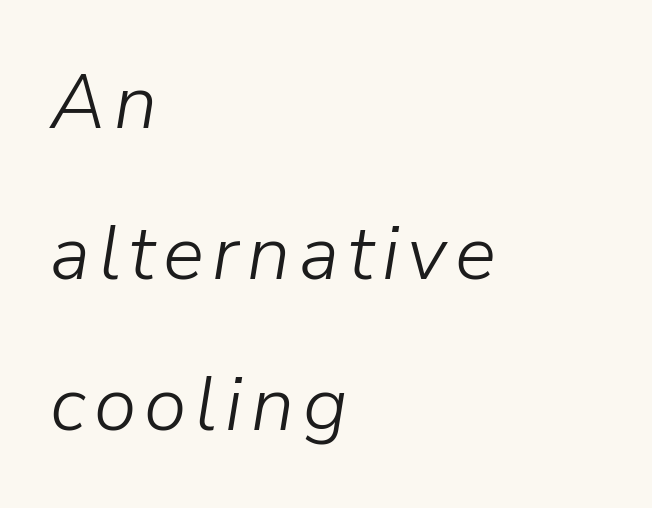
The typesetter chose a ragged-right arrangement here. No chunkiness to these letters — they're not bold. These lines are rendered in a variable-pitch font. These lines stand farther apart than default settings would place them. Beneath every word, the page is bare. Characters are canted at an angle relative to the baseline's perpendicular.
